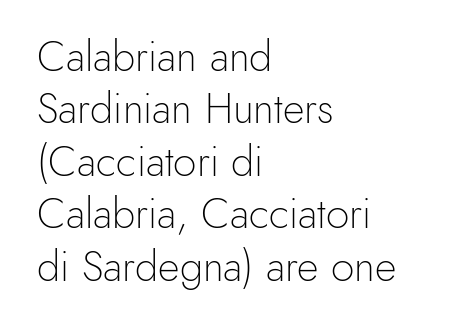
{"serif": "no", "italic": "no", "bold": "no", "weight": "light", "width": "normal", "x_height": "small", "monospaced": "no", "underline": "no", "align": "left", "line_spacing": "normal", "line_spacing_ratio": 1.25, "letter_spacing": "normal", "letter_spacing_em": 0.0, "glyph_px": 42}
